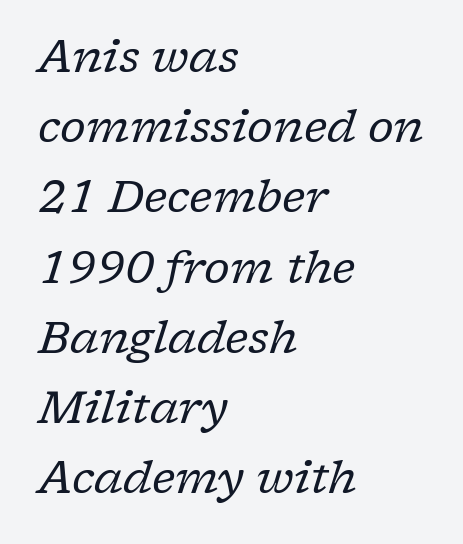
{"serif": "yes", "italic": "yes", "lean": "right", "slant_degrees": 17, "bold": "no", "weight": "regular", "width": "normal", "stroke_contrast": "low", "x_height": "medium", "monospaced": "no", "underline": "no", "align": "left", "line_spacing": "normal", "line_spacing_ratio": 1.56, "letter_spacing": "normal", "letter_spacing_em": 0.0, "glyph_px": 45}
